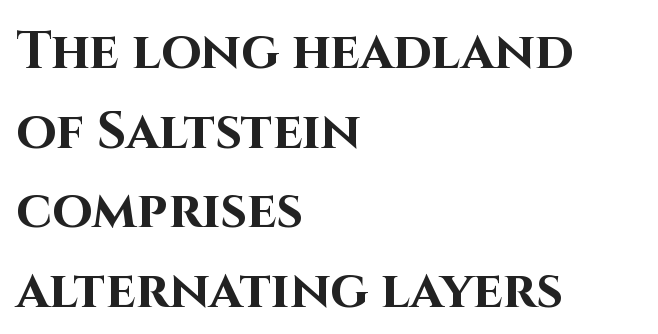
The image shows 52 px bold sans-serif type, upright; set left-aligned, normal line spacing (1.53x), normal letter spacing, not underlined; high stroke contrast and a large x-height.
